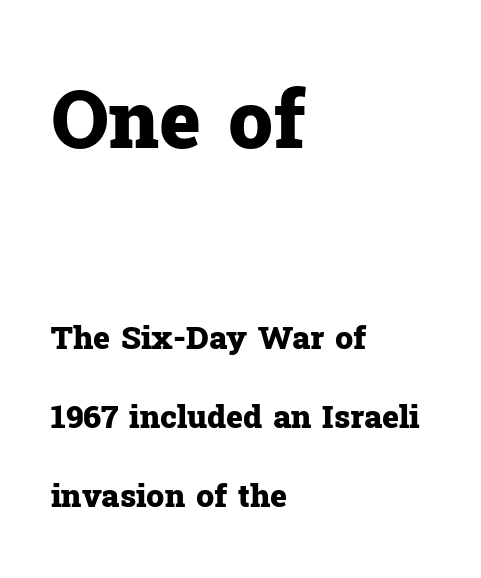
The image shows 79 px heavy serif type, upright; set left-aligned, loose line spacing (2.47x), normal letter spacing, not underlined; the first (top) block is 2.47x larger; low stroke contrast and a medium x-height.
